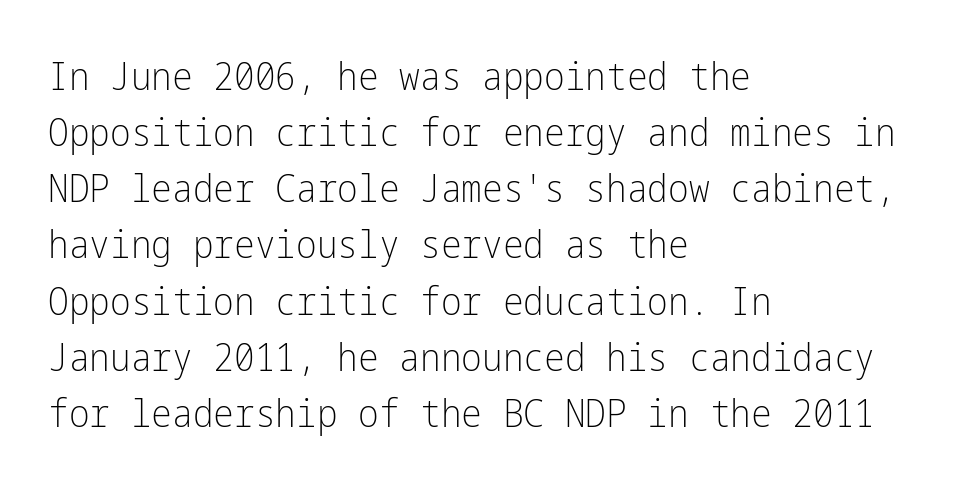
The letterforms sit shoulder to shoulder at normal distance. All the whitespace from short lines collects on the right. A light-to-regular cut is what we see here. Quick note: not italic, upright.
